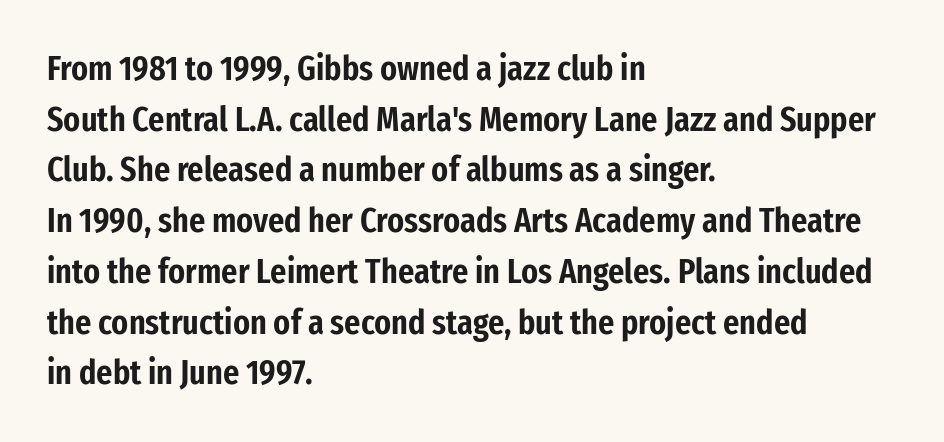
{"serif": "no", "italic": "no", "width": "condensed", "stroke_contrast": "low", "x_height": "medium", "monospaced": "no", "underline": "no", "align": "left", "line_spacing": "normal", "line_spacing_ratio": 1.45, "letter_spacing": "normal", "letter_spacing_em": 0.0, "glyph_px": 35}
